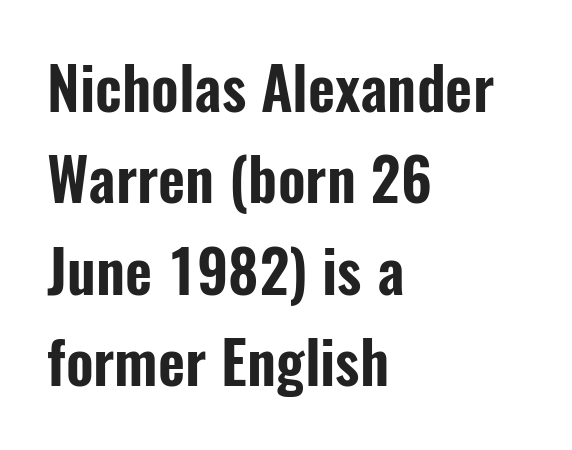
The image shows 59 px condensed sans-serif type, upright; set left-aligned, normal line spacing (1.55x), normal letter spacing, not underlined; low stroke contrast and a medium x-height.
